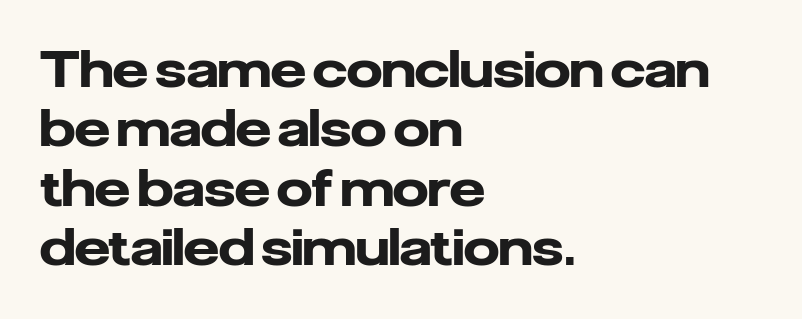
{"serif": "no", "italic": "no", "bold": "yes", "weight": "heavy", "width": "normal", "stroke_contrast": "low", "x_height": "medium", "monospaced": "no", "underline": "no", "align": "left", "line_spacing_ratio": 1.19, "letter_spacing": "normal", "letter_spacing_em": 0.0, "glyph_px": 50}
